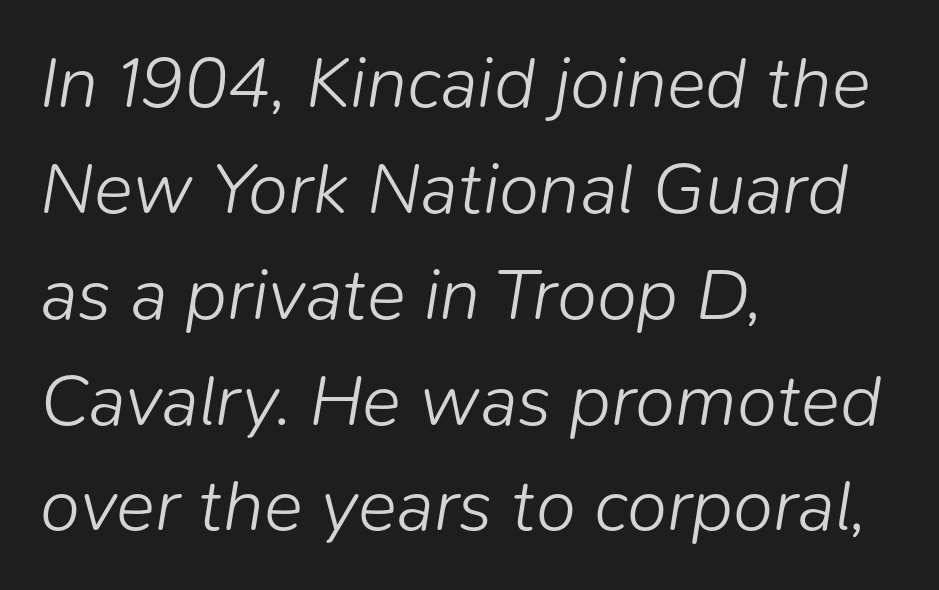
Q: Is the text bold? A: No.
Q: Is the text italic (slanted)? A: Yes, it leans right by about 9 degrees.
Q: Is the text underlined? A: No.
Q: How is the paragraph aligned? A: Left-aligned.
Q: Is the spacing between letters normal or unusually wide? A: Normal.
Q: Is the spacing between lines tight, normal or loose? A: Normal.
Q: Width (condensed, normal, or wide)? A: Normal.
Q: Stroke contrast? A: Low.
Q: x-height? A: Medium.
Q: Monospaced? A: No.
